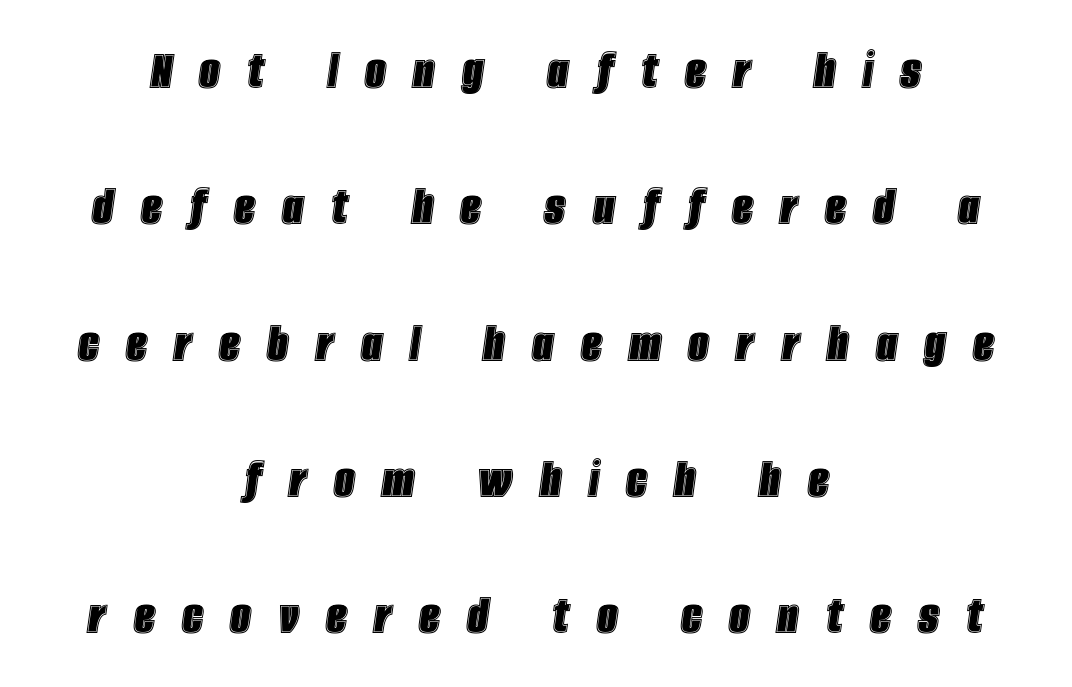
It's the slanting kind of type. The space between consecutive lines is lavish. A typesetter would call this heavily tracked-out type. Teacher's note: observe the equal gaps on both sides — that is centered alignment. Note the varied advance widths — an 'i' is clearly narrower than an 'm'. Any mark beneath the type? The region is blank.
